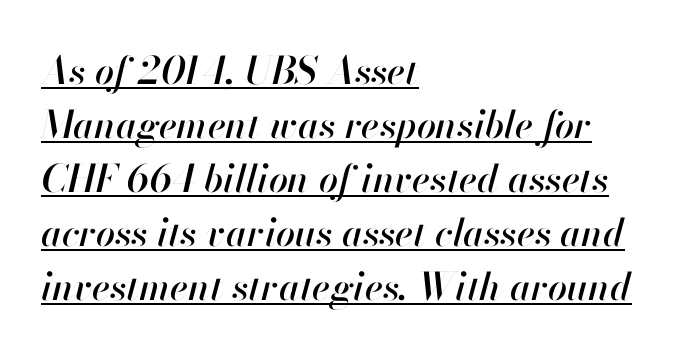
Q: Is the text italic (slanted)? A: Yes, it leans right by about 13 degrees.
Q: Is the text underlined? A: Yes.
Q: How is the paragraph aligned? A: Left-aligned.
Q: Is the spacing between letters normal or unusually wide? A: Normal.
Q: Is the spacing between lines tight, normal or loose? A: Normal.
Q: Width (condensed, normal, or wide)? A: Normal.
Q: Stroke contrast? A: High.
Q: x-height? A: Small.
Q: Monospaced? A: No.
